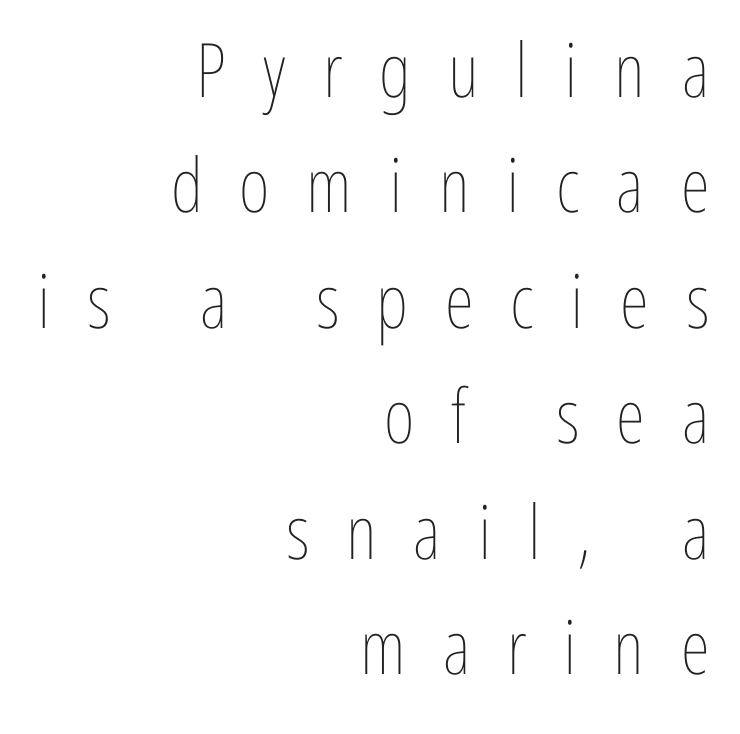
Casual observation: everything's shoved over to the right. Bare-footed words on every line. Is the stroke heavy? The answer is a plain regular-or-lighter. The letters are spread apart with noticeably loose tracking. Posture: straight, roman, zero tilt.
